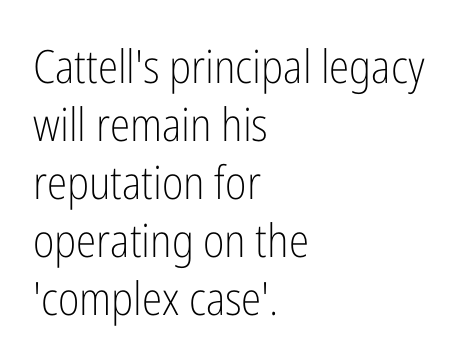
{"serif": "no", "italic": "no", "bold": "no", "weight": "light", "width": "condensed", "stroke_contrast": "low", "x_height": "medium", "monospaced": "no", "underline": "no", "align": "left", "line_spacing": "normal", "line_spacing_ratio": 1.26, "letter_spacing": "normal", "letter_spacing_em": 0.0, "glyph_px": 46}
